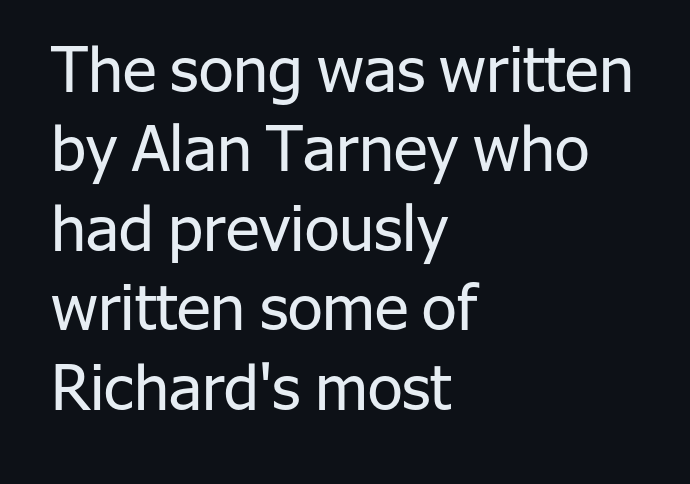
Words appear dense and cohesive because spacing is normal. Character widths vary here, with narrow letters taking less room than wide ones. Italic? Not at all — the glyphs are vertical. The baseline area is clear. Letters have the restrained weight of plain body copy at most.
